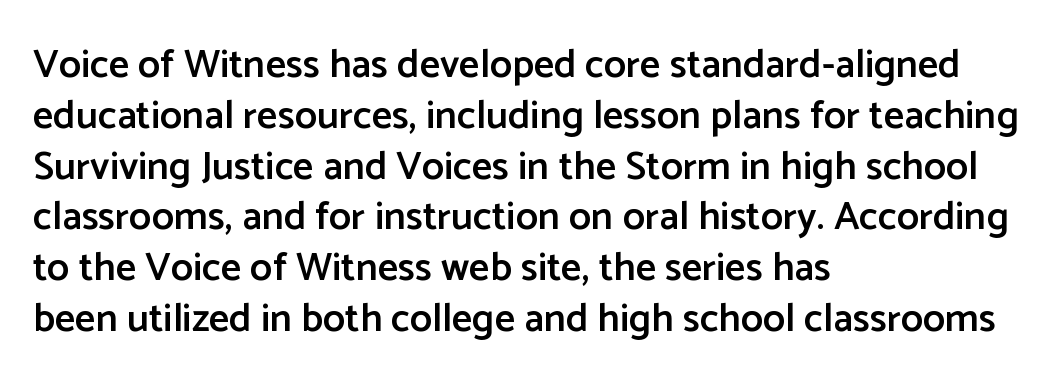
You could not count columns in this text — the font is proportionally spaced. The axis of the letterforms is exactly vertical. The rendering shows plain stroke endings on the letterforms — a sans-serif design. Compared with a centered layout, this one pins lines to the left instead.
